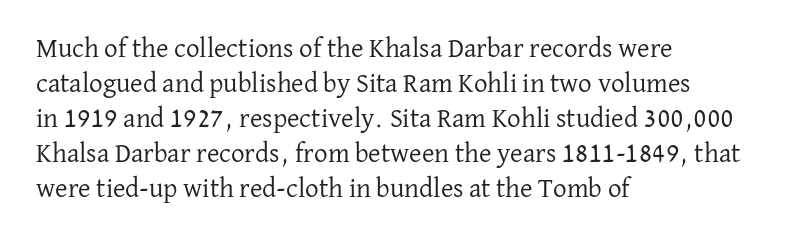
Style check: upright. Plain, unruled lines of type. The paragraph has a hard left edge and a soft right edge. This rendering leaves character spacing at its baseline value. A typesetter would call this leading conventional body-copy spacing. These glyphs show unthickened strokes, regular width or finer.
